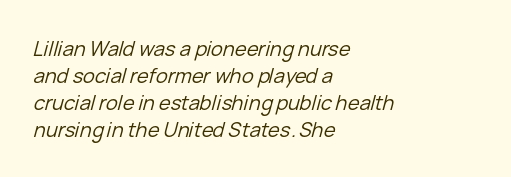
Q: Is the text bold? A: No.
Q: Is the text italic (slanted)? A: Yes, it leans right by about 15 degrees.
Q: Is the text underlined? A: No.
Q: How is the paragraph aligned? A: Left-aligned.
Q: Is the spacing between letters normal or unusually wide? A: Normal.
Q: Is the spacing between lines tight, normal or loose? A: Normal.
